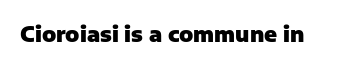
{"italic": "no", "bold": "yes", "underline": "no", "letter_spacing": "normal", "letter_spacing_em": 0.0, "glyph_px": 21}
